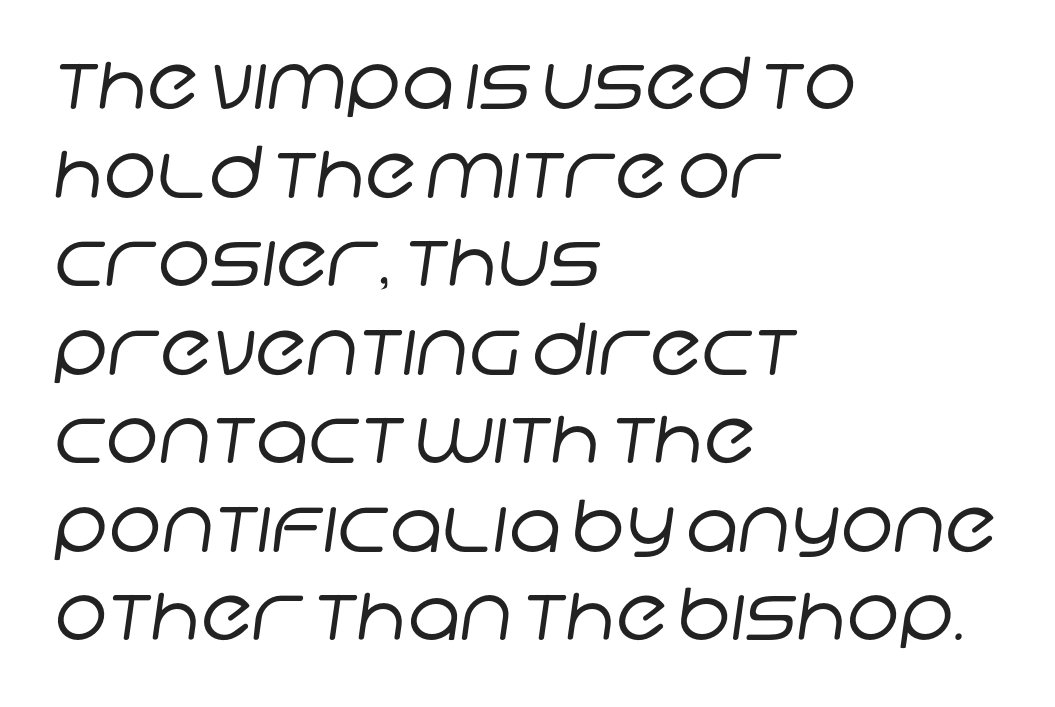
Q: Is the text bold? A: No.
Q: Is the typeface a serif or a sans-serif typeface? A: Sans-serif.
Q: Is the text underlined? A: No.
Q: How is the paragraph aligned? A: Left-aligned.
Q: Is the spacing between letters normal or unusually wide? A: Normal.
Q: Width (condensed, normal, or wide)? A: Normal.
Q: Stroke contrast? A: Low.
Q: x-height? A: Large.
Q: Monospaced? A: No.
